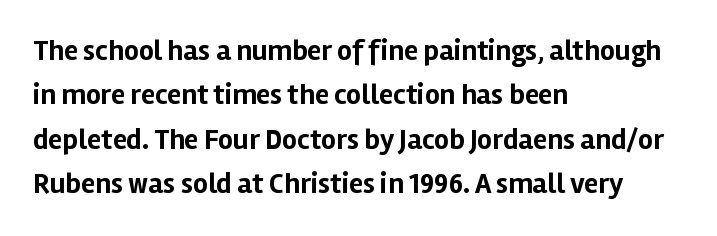
Q: Is the text bold? A: Yes.
Q: Is the text italic (slanted)? A: No, it is upright.
Q: Is the typeface a serif or a sans-serif typeface? A: Sans-serif.
Q: Is the text underlined? A: No.
Q: How is the paragraph aligned? A: Left-aligned.
Q: Is the spacing between letters normal or unusually wide? A: Normal.
Q: Is the spacing between lines tight, normal or loose? A: Normal.
Q: Width (condensed, normal, or wide)? A: Normal.
Q: Stroke contrast? A: Low.
Q: x-height? A: Medium.
Q: Monospaced? A: No.
